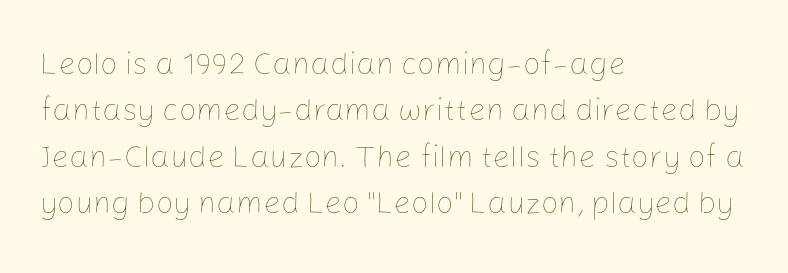
The passage shown is typed in a proportional face where columns would drift. No heavy texture on the line: the type isn't bold. Short note: letters normally spaced. The setting favours the left margin, as ordinary paragraphs usually do. Italic: no, the glyphs are upright roman.
